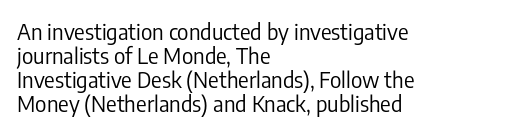
Q: Is the text bold? A: No.
Q: Is the text italic (slanted)? A: No, it is upright.
Q: Is the text underlined? A: No.
Q: How is the paragraph aligned? A: Left-aligned.
Q: Is the spacing between letters normal or unusually wide? A: Normal.
Q: Is the spacing between lines tight, normal or loose? A: Tight.
